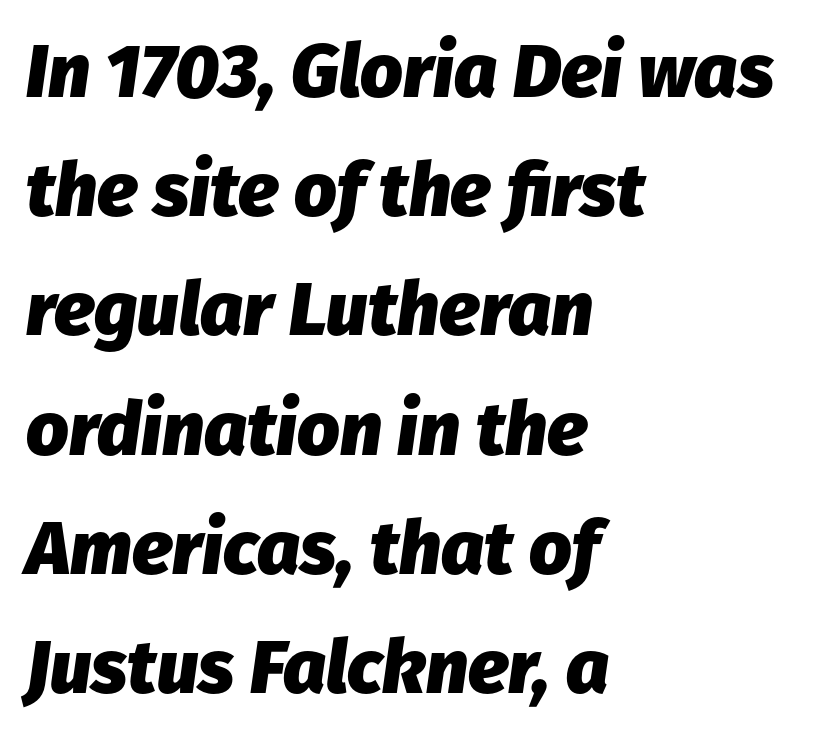
The space between consecutive lines is moderate. What weight is shown? A full bold with thick strokes. Rendered with sloped, italic letterforms. Descender tails drop into unmarked territory. What stands out about the letter spacing? Nothing — it is the standard amount. The face used here is proportionally spaced, like ordinary book or web type.
